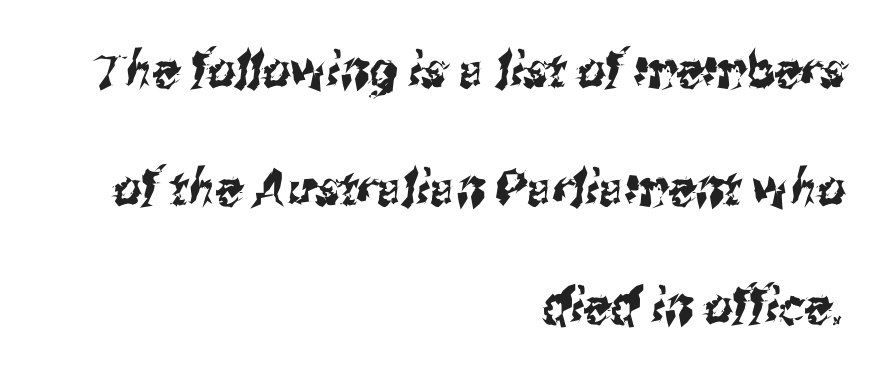
Q: Is the typeface a serif or a sans-serif typeface? A: Sans-serif.
Q: Is the text underlined? A: No.
Q: How is the paragraph aligned? A: Right-aligned.
Q: Is the spacing between letters normal or unusually wide? A: Normal.
Q: Is the spacing between lines tight, normal or loose? A: Loose.
Q: Width (condensed, normal, or wide)? A: Condensed.
Q: Stroke contrast? A: Medium.
Q: x-height? A: Medium.
Q: Monospaced? A: No.
